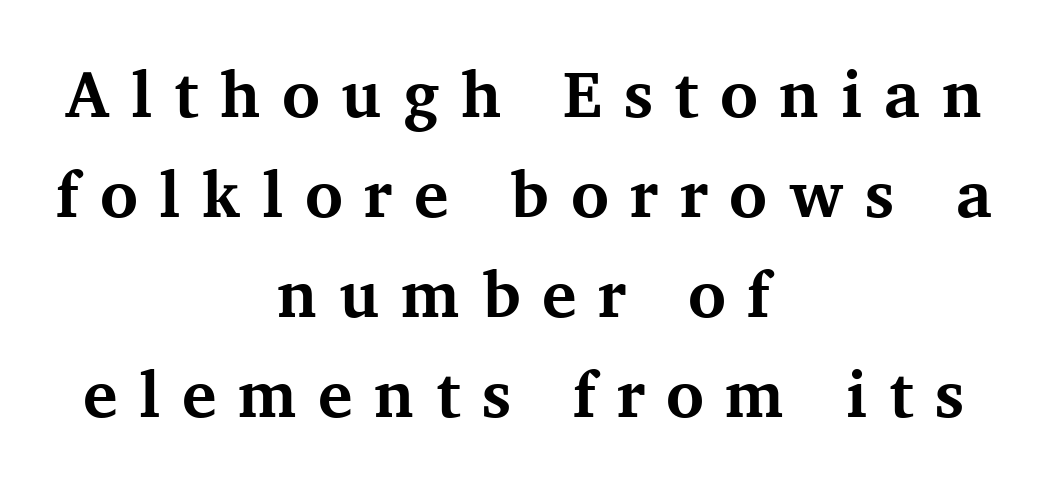
The image shows 65 px bold serif type, upright; set centered, normal line spacing (1.54x), unusually wide letter spacing (+0.33 em), not underlined; medium stroke contrast and a medium x-height.
